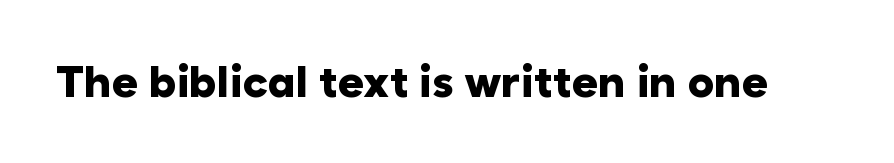
Q: Is the text bold? A: Yes.
Q: Is the text italic (slanted)? A: No, it is upright.
Q: Is the typeface a serif or a sans-serif typeface? A: Sans-serif.
Q: Is the text underlined? A: No.
Q: Is the spacing between letters normal or unusually wide? A: Normal.
Q: Width (condensed, normal, or wide)? A: Normal.
Q: Stroke contrast? A: Low.
Q: x-height? A: Medium.
Q: Monospaced? A: No.
